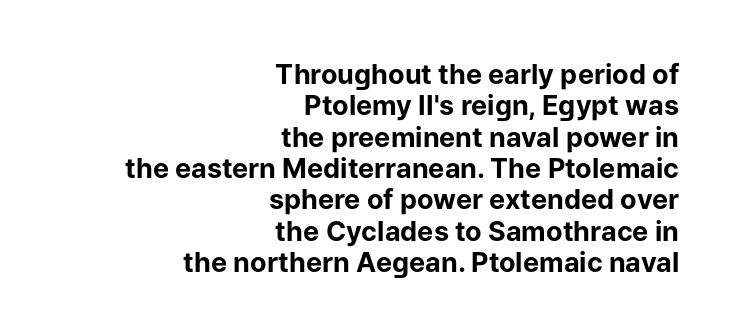
The image shows 27 px bold type, upright; set right-aligned, line spacing 1.16x, normal letter spacing, not underlined.
